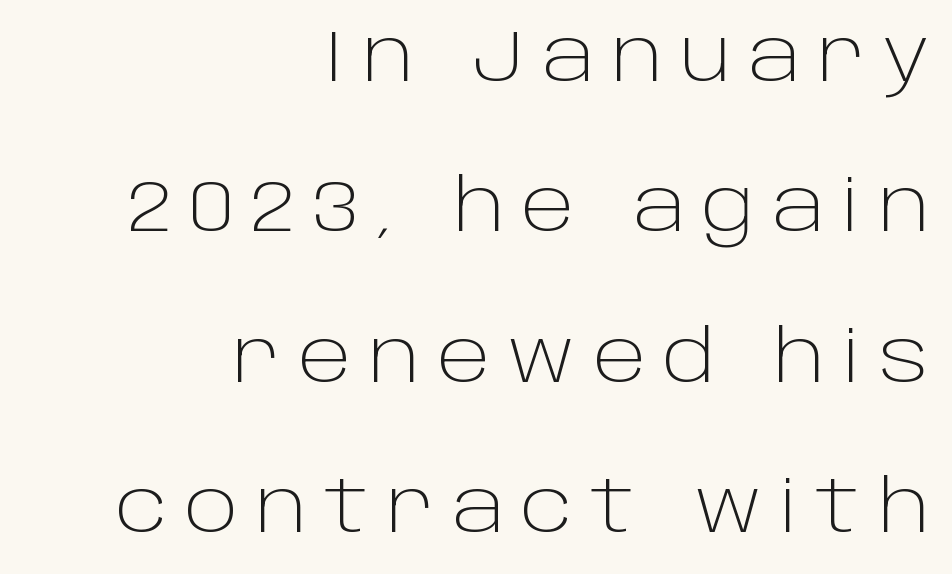
The image shows 72 px light sans-serif type, upright; set right-aligned, loose line spacing (2.09x), unusually wide letter spacing (+0.24 em), not underlined; low stroke contrast and a large x-height.
